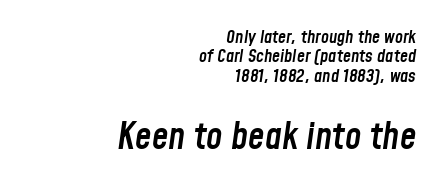
The image shows 37 px semibold, condensed type, italic (leaning right); set right-aligned, tight line spacing (1.07x), normal letter spacing, not underlined; the second (bottom) block is 2.06x larger; low stroke contrast and a medium x-height.
